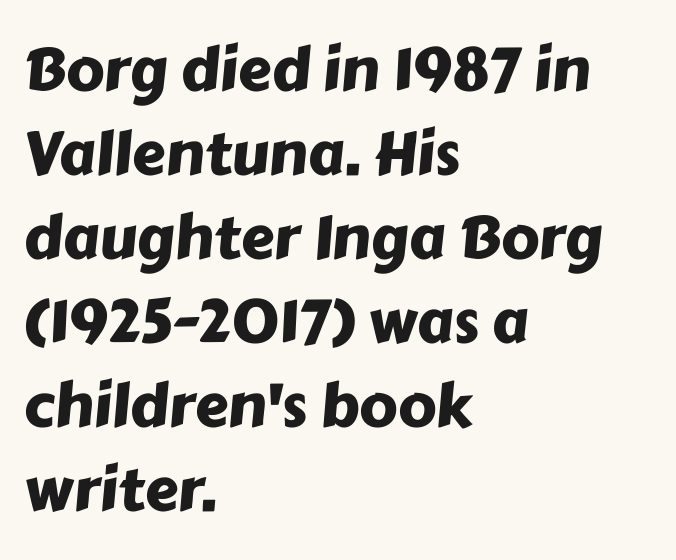
These lines are rendered in a variable-pitch font. Has an underline been added? It has not. The compositor pushed each line to the left boundary. What's the leading like? Ordinary, nothing unusual. Compared with typical body copy, the letter spacing here is the same. The designer went with a sans here, leaving each stem footless.
